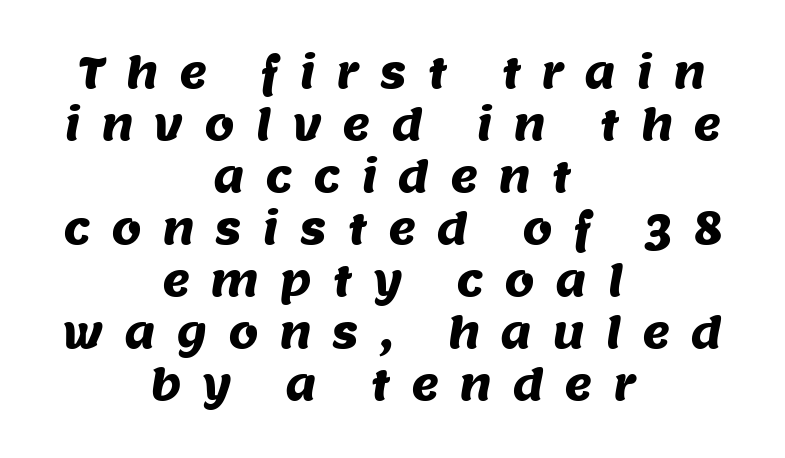
Stroke terminals: plain, sans-serif. Do the characters align in a grid? No, the font is proportional. One-word summary of the alignment: center. Caption: expanded tracking, letters set apart. Anything drawn beneath the words? Only blank space.
